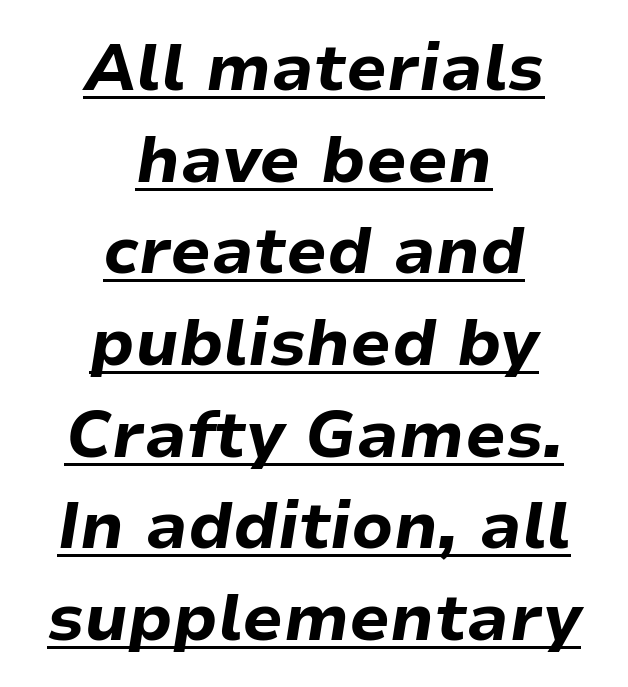
{"italic": "yes", "lean": "right", "slant_degrees": 9, "bold": "yes", "weight": "bold", "width": "normal", "stroke_contrast": "low", "x_height": "medium", "monospaced": "no", "underline": "yes", "align": "center", "line_spacing": "normal", "line_spacing_ratio": 1.41, "letter_spacing": "normal", "letter_spacing_em": 0.0, "glyph_px": 65}
